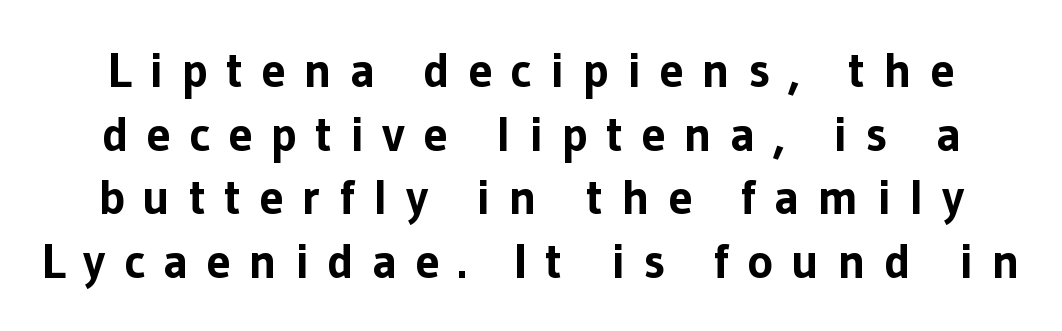
The font's upright variant was chosen for this text. Display-style spreading of the glyphs; the letterfit is very open. Interline gaps are of average width in this sample. Proportional: the letters do not fall into vertical columns. Underline: absent.
